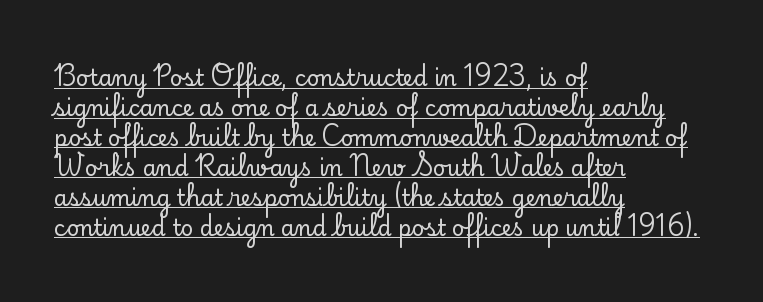
{"italic": "no", "underline": "yes", "align": "left", "line_spacing": "normal", "line_spacing_ratio": 1.36, "letter_spacing": "normal", "letter_spacing_em": 0.0, "glyph_px": 22}
